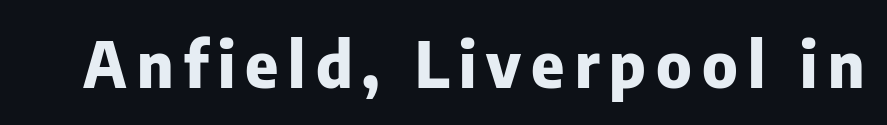
The image shows 63 px heavy sans-serif type, upright; set not underlined; low stroke contrast and a medium x-height.
